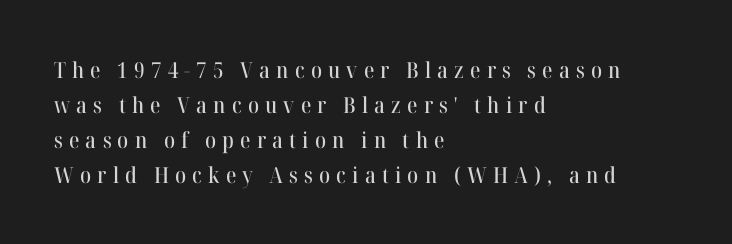
The image shows 22 px text type, upright; set left-aligned, normal line spacing (1.59x), unusually wide letter spacing (+0.28 em), not underlined.
